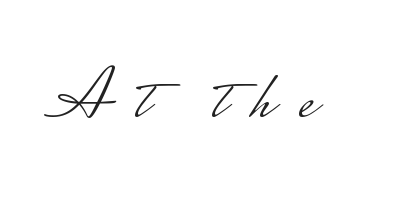
The image shows 71 px light, wide sans-serif type; set unusually wide letter spacing (+0.35 em), not underlined; low stroke contrast.
